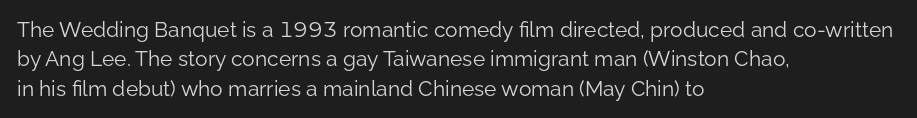
Q: Is the text bold? A: No.
Q: Is the text italic (slanted)? A: No, it is upright.
Q: Is the text underlined? A: No.
Q: How is the paragraph aligned? A: Left-aligned.
Q: Is the spacing between letters normal or unusually wide? A: Normal.
Q: Is the spacing between lines tight, normal or loose? A: Normal.
